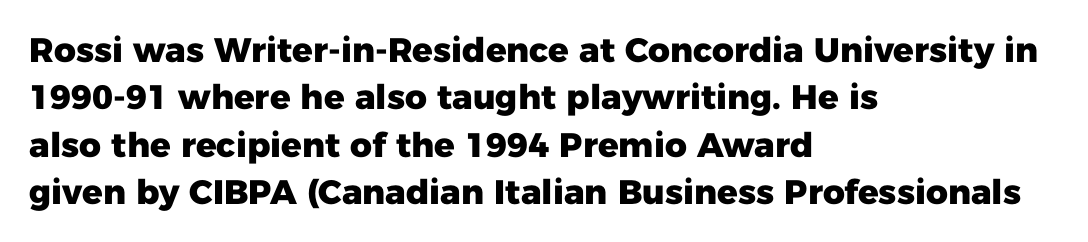
The image shows 34 px heavy sans-serif type, upright; set left-aligned, normal line spacing (1.39x), normal letter spacing, not underlined; low stroke contrast and a medium x-height.
